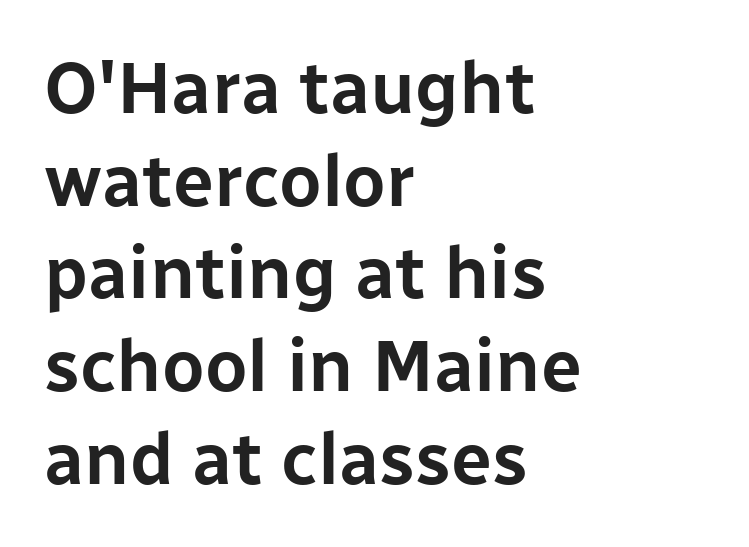
Q: Is the text italic (slanted)? A: No, it is upright.
Q: Is the typeface a serif or a sans-serif typeface? A: Sans-serif.
Q: Is the text underlined? A: No.
Q: How is the paragraph aligned? A: Left-aligned.
Q: Is the spacing between letters normal or unusually wide? A: Normal.
Q: Is the spacing between lines tight, normal or loose? A: Normal.
Q: Width (condensed, normal, or wide)? A: Normal.
Q: Stroke contrast? A: Low.
Q: x-height? A: Medium.
Q: Monospaced? A: No.
